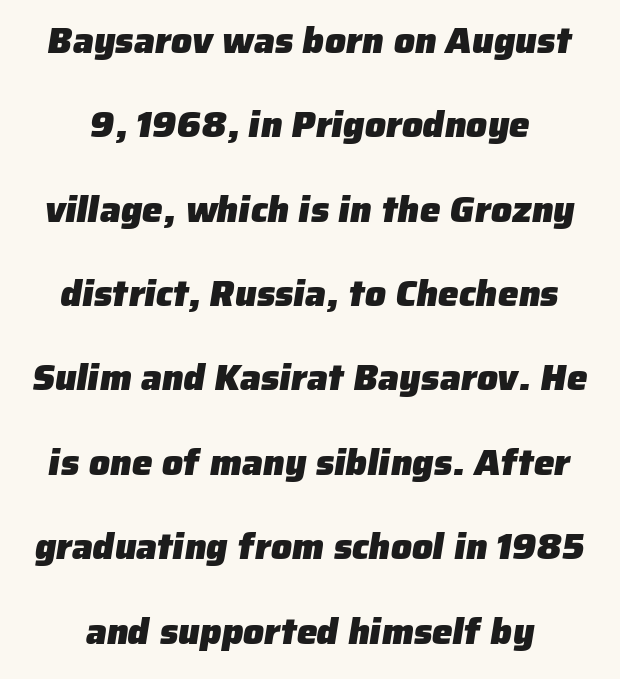
{"serif": "no", "bold": "yes", "weight": "heavy", "width": "normal", "stroke_contrast": "low", "x_height": "medium", "monospaced": "no", "underline": "no", "align": "center", "line_spacing": "loose", "line_spacing_ratio": 2.28, "letter_spacing": "normal", "letter_spacing_em": 0.0, "glyph_px": 37}
